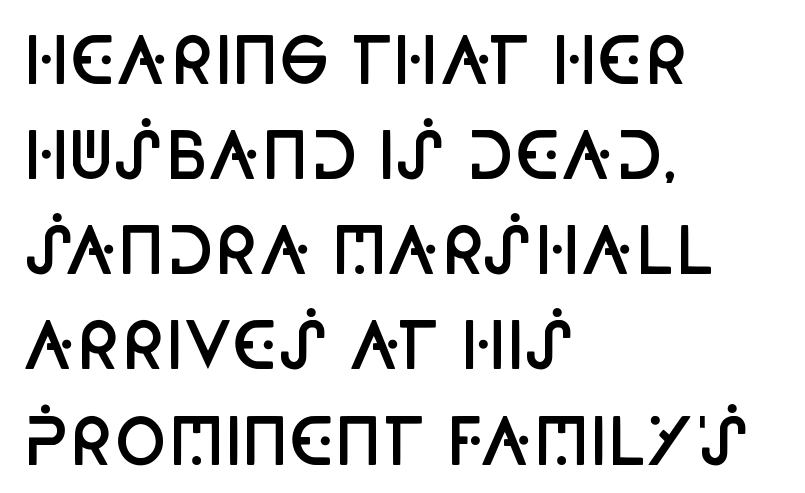
On the weight axis this lands at semibold, roughly 600. The face used here is rendered with its standard letterfit. Style check: upright. Check the space under the baseline: it is left empty. All the whitespace from short lines collects on the right. A typesetter would call this proportional, since set widths differ per character.
